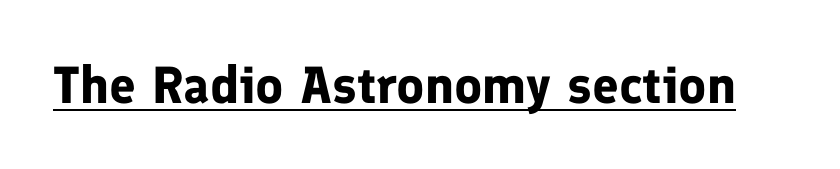
Q: Is the text bold? A: Yes.
Q: Is the text italic (slanted)? A: No, it is upright.
Q: Is the typeface a serif or a sans-serif typeface? A: Sans-serif.
Q: Is the text underlined? A: Yes.
Q: Is the spacing between letters normal or unusually wide? A: Normal.
Q: Width (condensed, normal, or wide)? A: Normal.
Q: Stroke contrast? A: Low.
Q: x-height? A: Medium.
Q: Monospaced? A: No.
